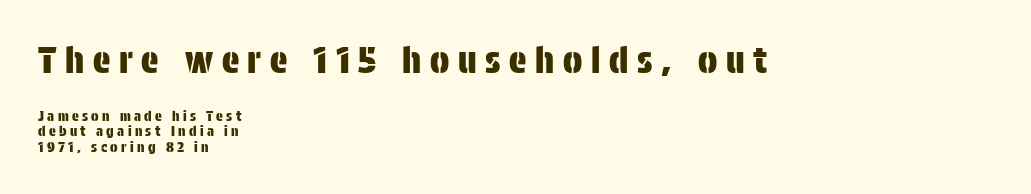
{"serif": "no", "italic": "no", "width": "condensed", "stroke_contrast": "low", "x_height": "large", "monospaced": "no", "underline": "no", "align": "left", "line_spacing": "tight", "line_spacing_ratio": 1.11, "letter_spacing": "wide", "letter_spacing_em": 0.24, "larger_block": "first", "size_ratio": 2.57, "glyph_px": 36}
